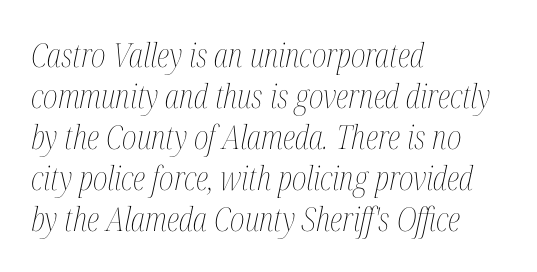
Q: Is the text bold? A: No.
Q: Is the text italic (slanted)? A: Yes, it leans right by about 12 degrees.
Q: Is the text underlined? A: No.
Q: How is the paragraph aligned? A: Left-aligned.
Q: Is the spacing between letters normal or unusually wide? A: Normal.
Q: Width (condensed, normal, or wide)? A: Condensed.
Q: Stroke contrast? A: Medium.
Q: x-height? A: Medium.
Q: Monospaced? A: No.
